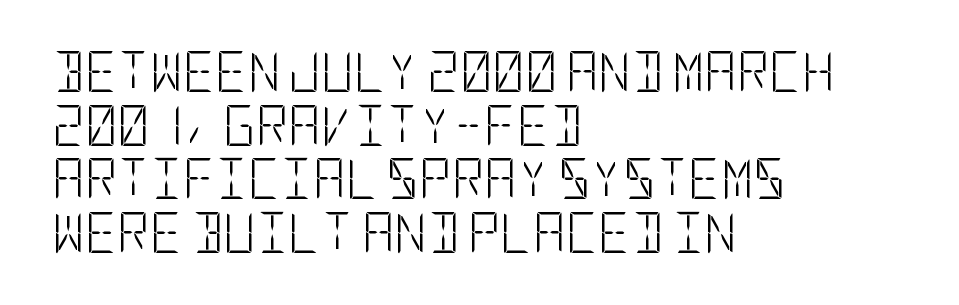
{"serif": "no", "italic": "no", "bold": "no", "weight": "light", "width": "condensed", "stroke_contrast": "low", "x_height": "large", "underline": "no", "align": "left", "line_spacing": "normal", "line_spacing_ratio": 1.34, "letter_spacing": "normal", "letter_spacing_em": 0.0, "glyph_px": 40}
